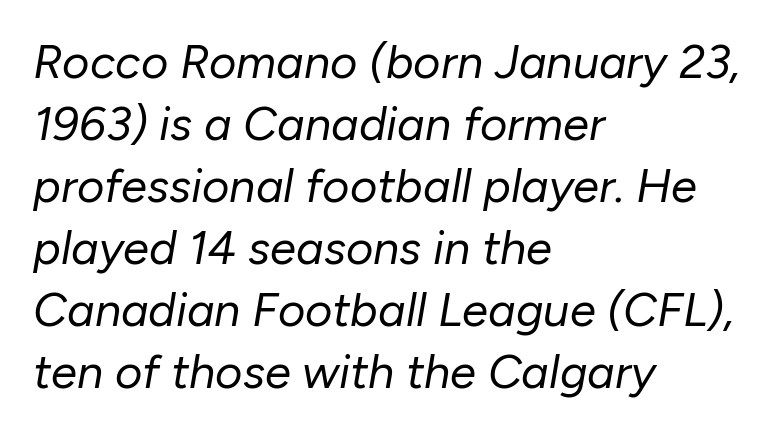
The image shows 47 px regular-weight type, italic (leaning right); set left-aligned, normal line spacing (1.32x), normal letter spacing, not underlined; low stroke contrast and a medium x-height.
